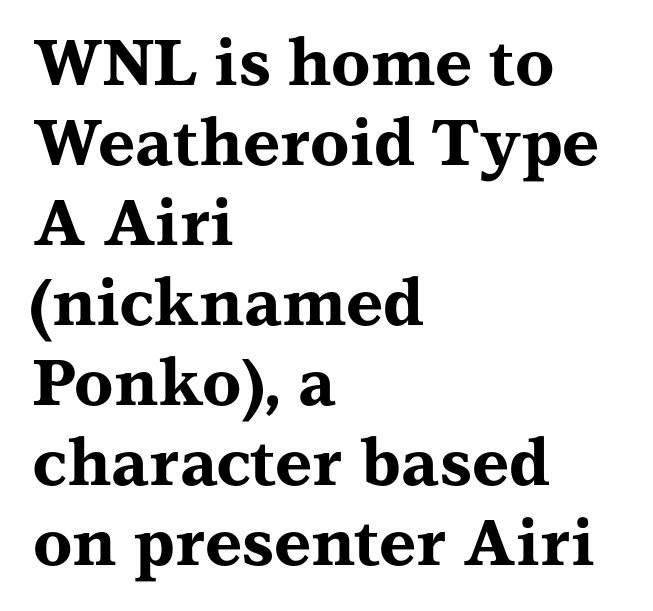
Between one letter and the next there's only the usual sliver of space. Type without underlining. The passage shown is typed in a proportional face where columns would drift. The rendering anchors every line to the left-hand side. Do the letters lean? They stand straight.
